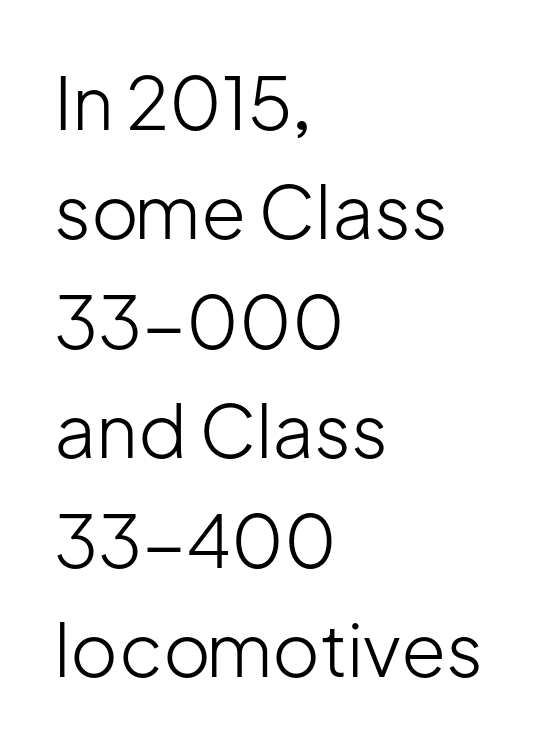
The letters advance in unequal steps, a hallmark of proportional type. This reads as an unemphasized weight, regular at the heaviest. The designer left line spacing at the default. The lettering holds an erect, upright posture throughout. Underlining? Definitely not there. The setting favours the left margin, as ordinary paragraphs usually do.
